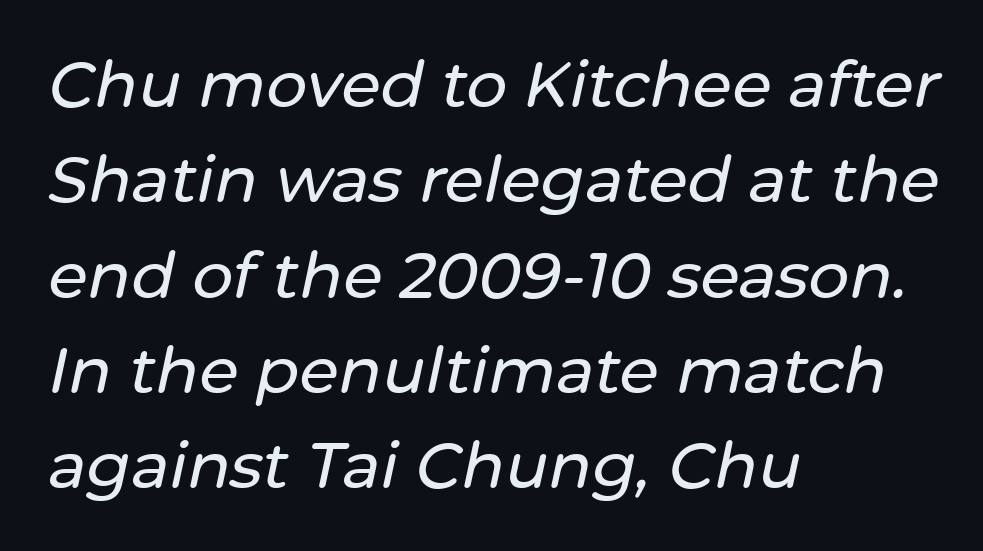
{"italic": "yes", "lean": "right", "slant_degrees": 12, "width": "normal", "stroke_contrast": "low", "x_height": "medium", "monospaced": "no", "underline": "no", "align": "left", "line_spacing": "normal", "line_spacing_ratio": 1.49, "letter_spacing": "normal", "letter_spacing_em": 0.0, "glyph_px": 64}
